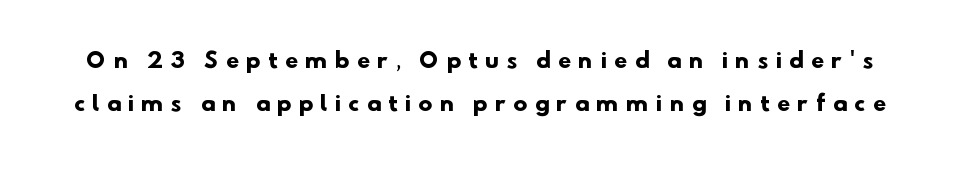
{"bold": "yes", "underline": "no", "line_spacing": "loose", "line_spacing_ratio": 2.07, "letter_spacing": "wide", "letter_spacing_em": 0.38, "glyph_px": 21}
